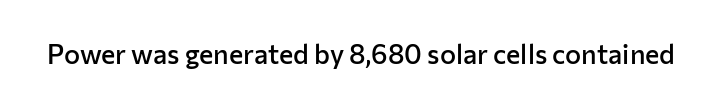
{"italic": "no", "bold": "semi", "underline": "no", "letter_spacing": "normal", "letter_spacing_em": 0.0, "glyph_px": 27}
